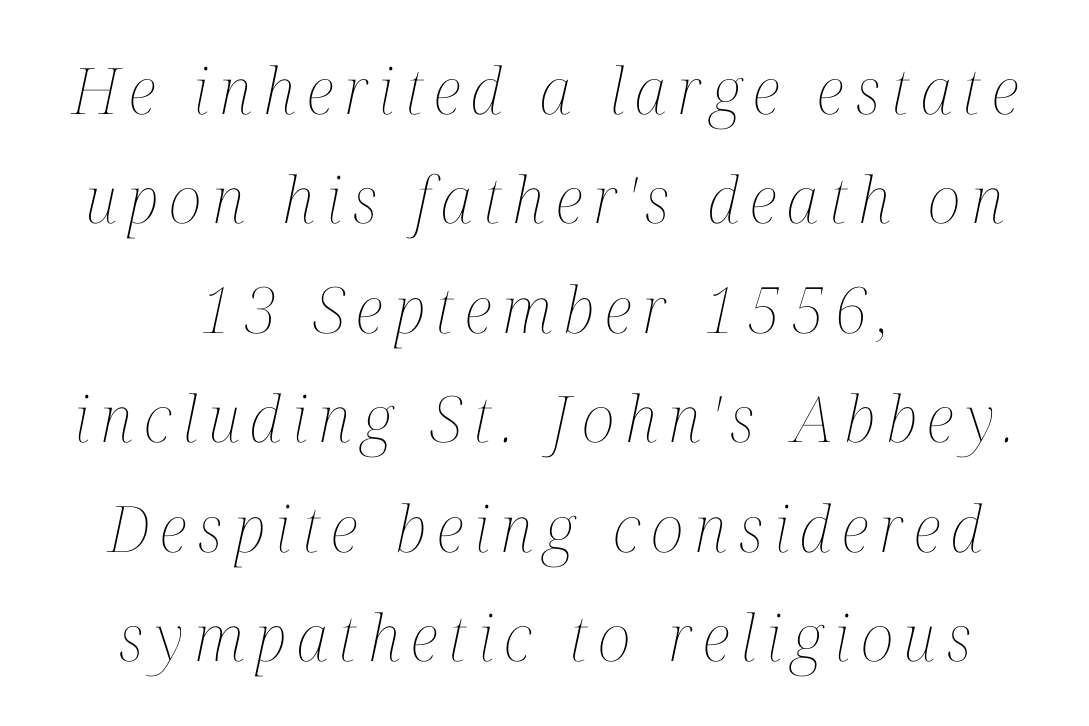
No word sits above an underline. Weight class: somewhere from thin through regular. The rendering uses natural spacing where letterforms have individual widths. Visually the block forms a symmetrical silhouette, jagged on both flanks.
